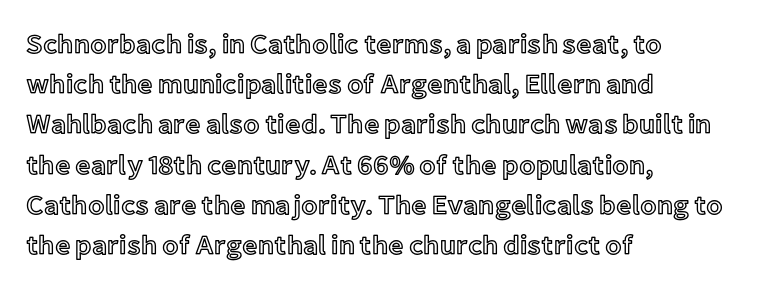
Q: Is the text italic (slanted)? A: No, it is upright.
Q: Is the text underlined? A: No.
Q: How is the paragraph aligned? A: Left-aligned.
Q: Is the spacing between letters normal or unusually wide? A: Normal.
Q: Is the spacing between lines tight, normal or loose? A: Normal.
